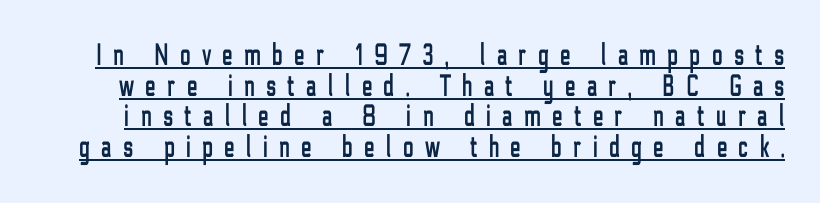
Q: Is the text italic (slanted)? A: No, it is upright.
Q: Is the typeface a serif or a sans-serif typeface? A: Sans-serif.
Q: Is the text underlined? A: Yes.
Q: Is the spacing between letters normal or unusually wide? A: Unusually wide.
Q: Is the spacing between lines tight, normal or loose? A: Tight.
Q: Width (condensed, normal, or wide)? A: Condensed.
Q: Stroke contrast? A: Low.
Q: x-height? A: Medium.
Q: Monospaced? A: No.
